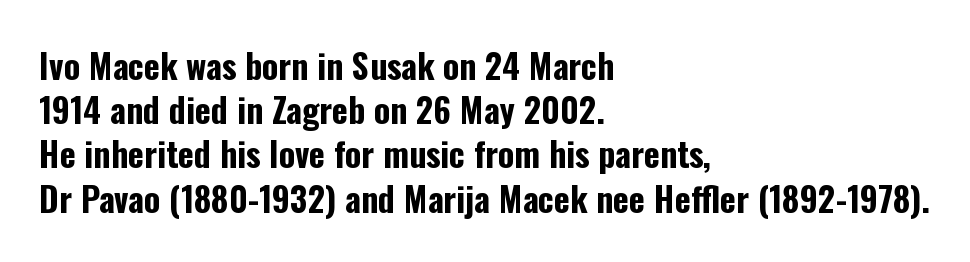
Plenty of ink on the page — the face is bold. Horizontal bands of white between lines are of average thickness. These lines are composed in type without serifs. Spacing verdict: proportional, widths tailored to each character. These lines keep a tight, regular rhythm from letter to letter. Posture: upright roman.
